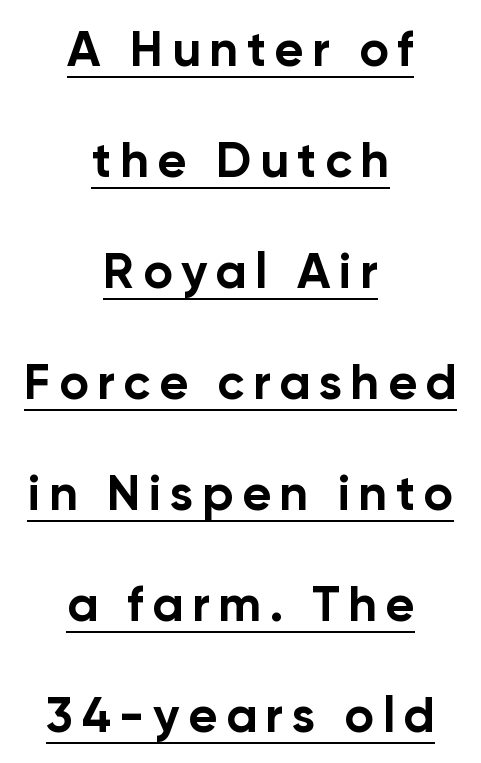
{"serif": "no", "italic": "no", "bold": "yes", "weight": "bold", "width": "normal", "stroke_contrast": "low", "x_height": "medium", "monospaced": "no", "underline": "yes", "align": "center", "line_spacing": "loose", "line_spacing_ratio": 2.22, "glyph_px": 50}
